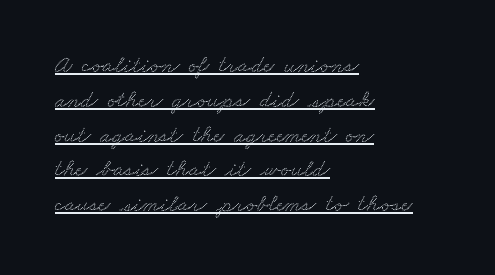
Q: Is the text underlined? A: Yes.
Q: How is the paragraph aligned? A: Left-aligned.
Q: Is the spacing between letters normal or unusually wide? A: Normal.
Q: Is the spacing between lines tight, normal or loose? A: Normal.
